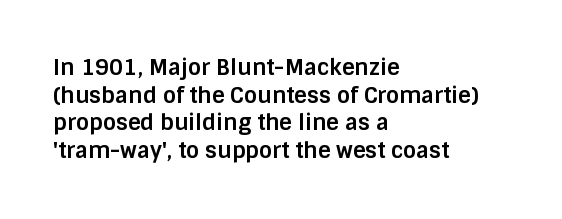
The image shows 22 px bold type, upright; set left-aligned, normal line spacing (1.26x), normal letter spacing, not underlined.
